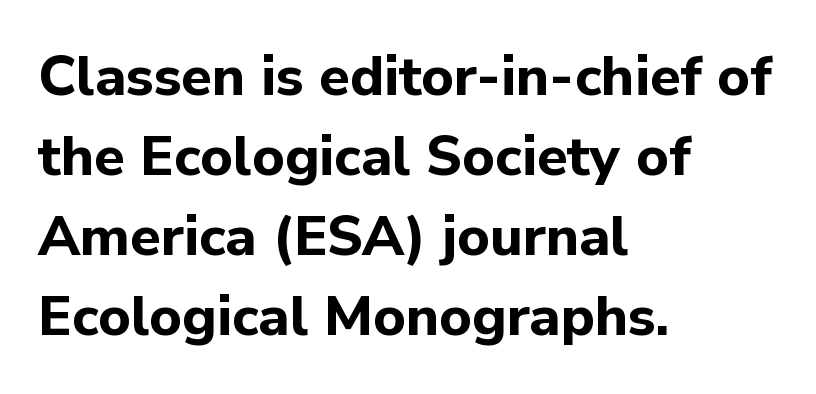
{"serif": "no", "italic": "no", "bold": "yes", "weight": "bold", "width": "normal", "stroke_contrast": "low", "x_height": "medium", "monospaced": "no", "underline": "no", "align": "left", "line_spacing": "normal", "line_spacing_ratio": 1.43, "letter_spacing": "normal", "letter_spacing_em": 0.0, "glyph_px": 56}
